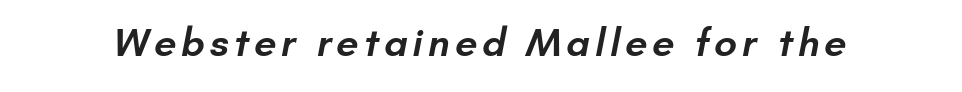
The image shows 40 px semibold sans-serif type; set not underlined; low stroke contrast and a small x-height.
